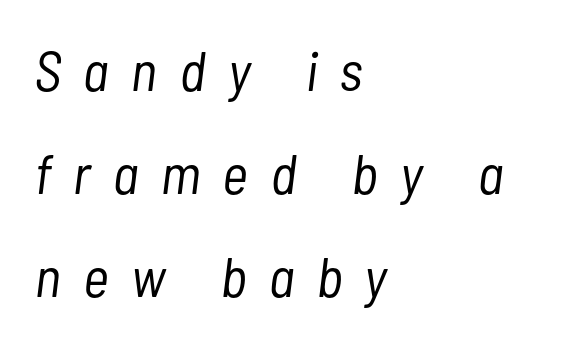
{"italic": "yes", "lean": "right", "slant_degrees": 7, "bold": "no", "weight": "light", "width": "condensed", "stroke_contrast": "low", "x_height": "medium", "monospaced": "no", "underline": "no", "align": "left", "line_spacing_ratio": 1.84, "letter_spacing": "wide", "letter_spacing_em": 0.4, "glyph_px": 56}
